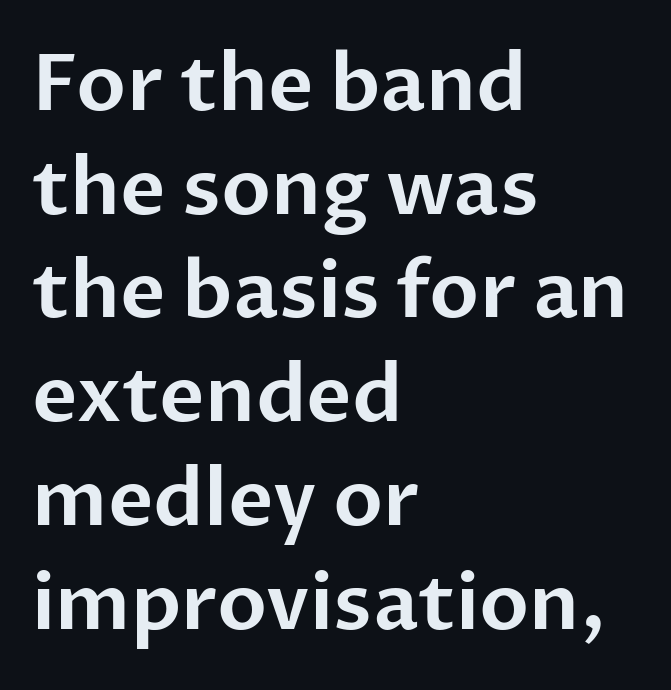
This is roman type, the default non-slanted kind. Unmarked baselines from the first word to the last. These lines are set flush left with a ragged right edge. Look at the bottom of the vertical strokes: they stop flat, with no serifs. Each letter keeps its own natural width here, so spacing adapts to shape.
